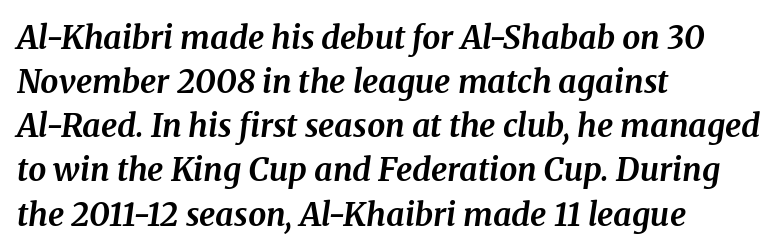
The image shows 32 px bold serif type, italic (leaning right); set left-aligned, normal line spacing (1.38x), normal letter spacing, not underlined; medium stroke contrast and a medium x-height.
